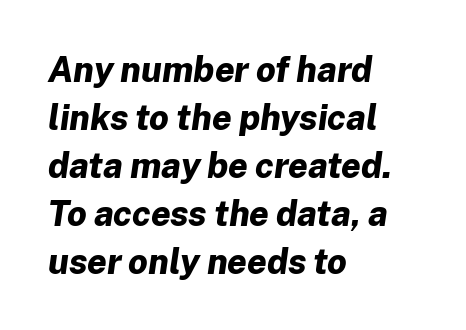
The area under the type is left untouched. Chunky letters — that's bold for sure. The line-height multiplier appears to be the usual default. Think of a printed novel: that variable character pitch is what you see here. Reading down the block, your eye returns to a fixed left position each line.
